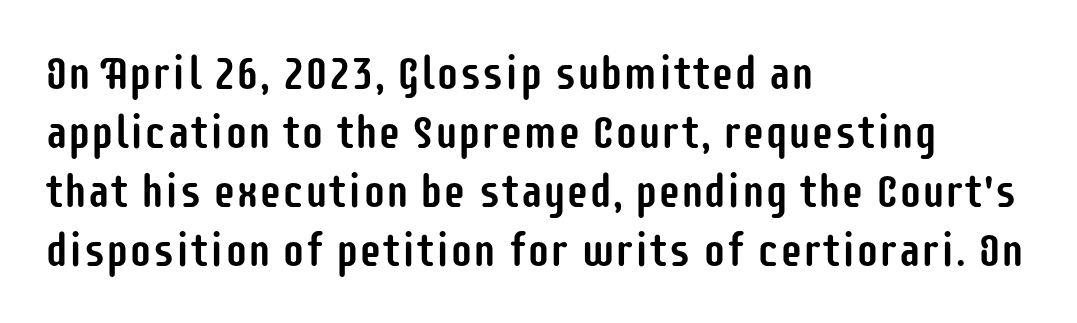
Q: Is the text italic (slanted)? A: No, it is upright.
Q: Is the typeface a serif or a sans-serif typeface? A: Sans-serif.
Q: Is the text underlined? A: No.
Q: How is the paragraph aligned? A: Left-aligned.
Q: Is the spacing between letters normal or unusually wide? A: Normal.
Q: Is the spacing between lines tight, normal or loose? A: Normal.
Q: Width (condensed, normal, or wide)? A: Condensed.
Q: Stroke contrast? A: Low.
Q: x-height? A: Large.
Q: Monospaced? A: No.
